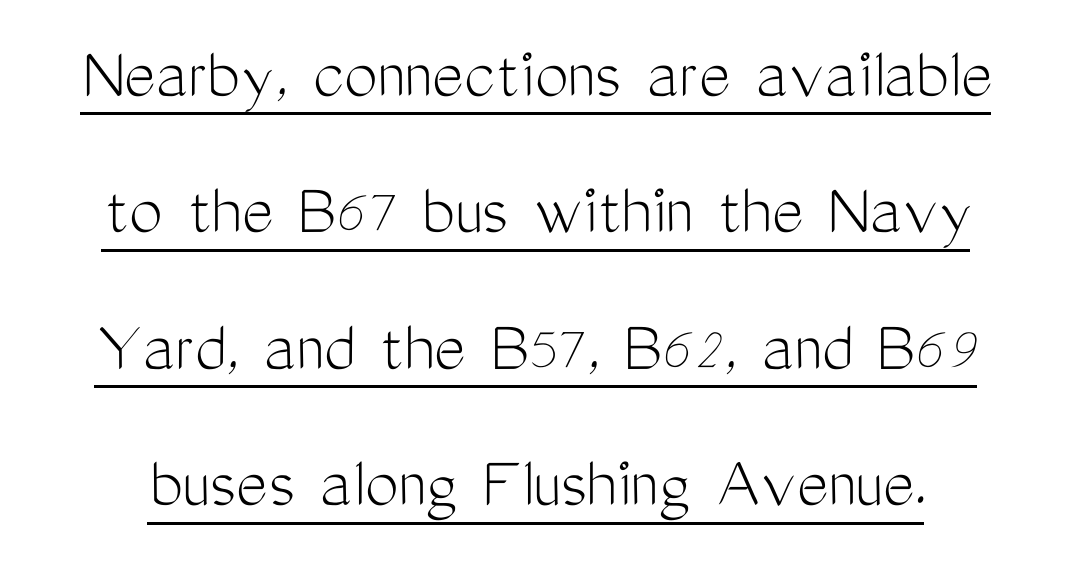
{"serif": "no", "italic": "no", "bold": "no", "weight": "light", "width": "condensed", "stroke_contrast": "medium", "x_height": "medium", "monospaced": "no", "underline": "yes", "line_spacing_ratio": 1.82, "letter_spacing": "normal", "letter_spacing_em": 0.0, "glyph_px": 75}
